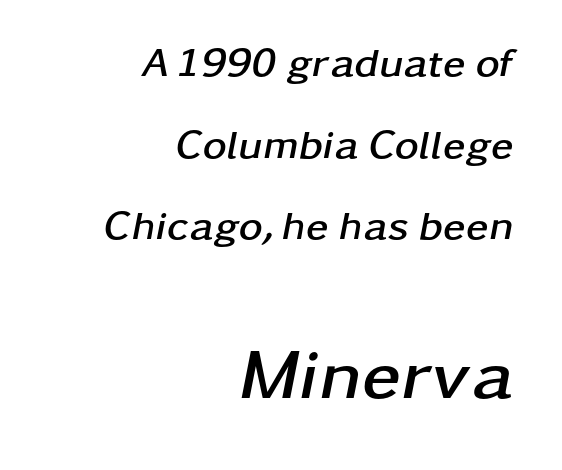
Q: Is the text bold? A: Yes.
Q: Is the text italic (slanted)? A: Yes, it leans right by about 11 degrees.
Q: Is the text underlined? A: No.
Q: How is the paragraph aligned? A: Right-aligned.
Q: Is the spacing between letters normal or unusually wide? A: Normal.
Q: Is the spacing between lines tight, normal or loose? A: Loose.
Q: Which block of text is set in a larger size, the first (top) or the second (bottom)? A: The second (bottom) one.
Q: Width (condensed, normal, or wide)? A: Wide.
Q: Stroke contrast? A: Low.
Q: x-height? A: Medium.
Q: Monospaced? A: No.
